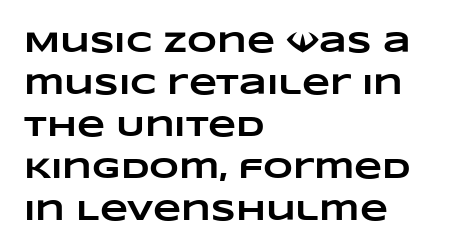
The image shows 29 px heavy, wide type; set left-aligned, normal line spacing (1.45x), normal letter spacing, not underlined; low stroke contrast and a large x-height.
